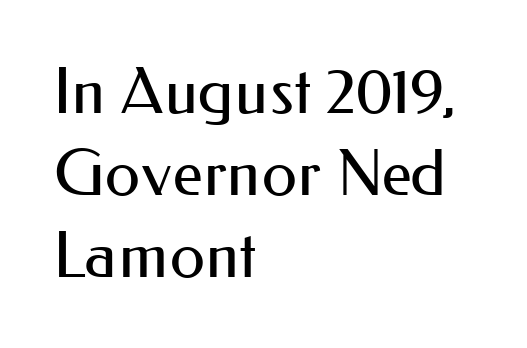
The image shows 64 px regular-weight sans-serif type, upright; set left-aligned, normal line spacing (1.28x), normal letter spacing, not underlined; medium stroke contrast and a small x-height.
